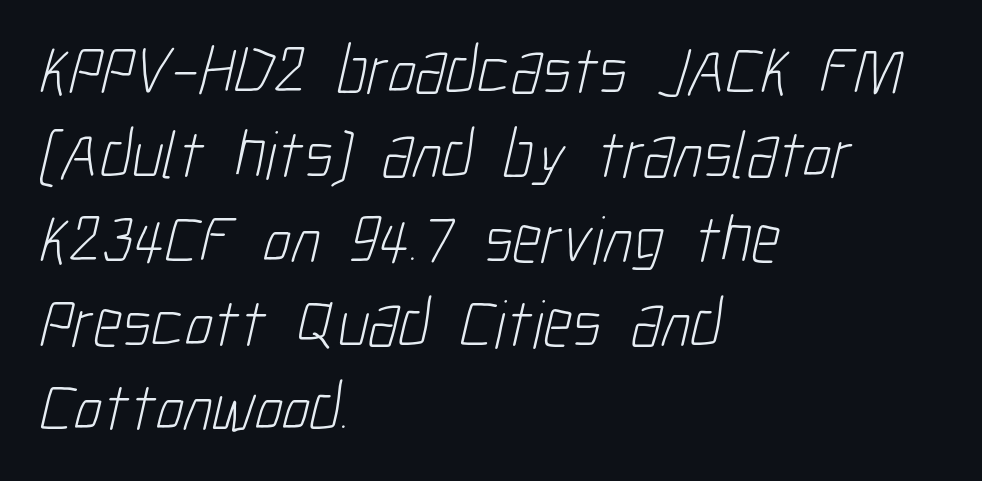
Descenders are the only things crossing below the line. Horizontally, the lines are justified to the leading edge only. The characters are drawn with everyday or finer stroke widths. The face used here is proportionally spaced, like ordinary book or web type.
